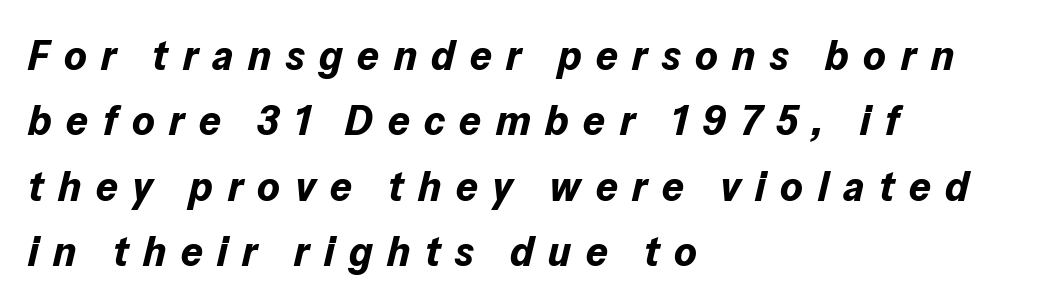
Underlining? Definitely not there. Posture: slanted. Think of a printed novel: that variable character pitch is what you see here. Visually the block forms a straight wall on the left and a jagged coastline on the right.
